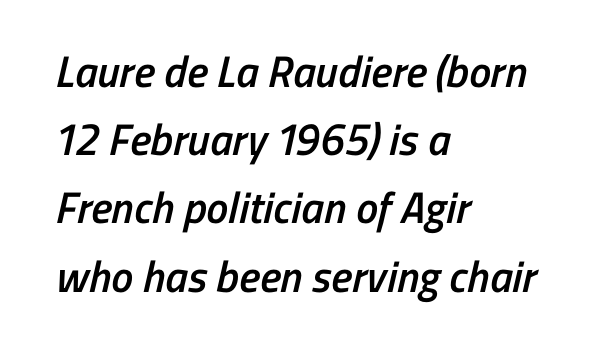
Q: Is the text bold? A: Semi-bold.
Q: Is the typeface a serif or a sans-serif typeface? A: Sans-serif.
Q: Is the text underlined? A: No.
Q: How is the paragraph aligned? A: Left-aligned.
Q: Is the spacing between letters normal or unusually wide? A: Normal.
Q: Is the spacing between lines tight, normal or loose? A: Normal.
Q: Width (condensed, normal, or wide)? A: Condensed.
Q: Stroke contrast? A: Low.
Q: x-height? A: Medium.
Q: Monospaced? A: No.
